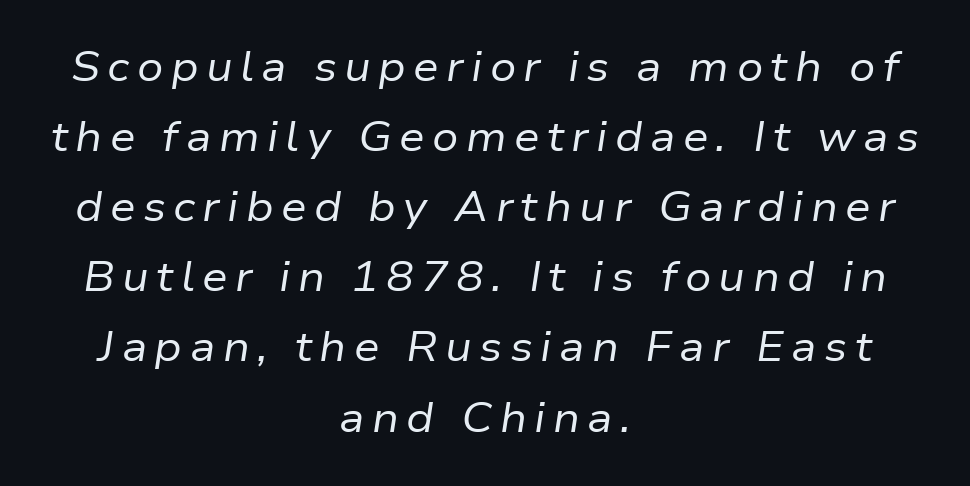
Varying glyph widths throughout — classic text-font behaviour. The strokes are not fattened; the text isn't bold. Words float on clear page, feet unadorned. If you drew a line through each stem, it would be angled.
